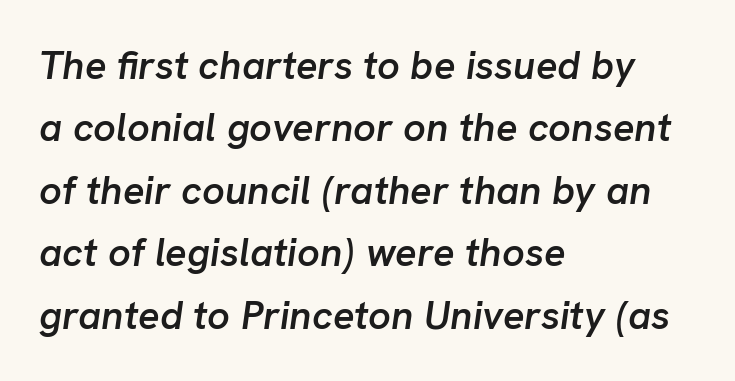
The image shows 40 px semibold type, italic (leaning right); set left-aligned, normal line spacing (1.56x), normal letter spacing, not underlined; low stroke contrast and a medium x-height.
